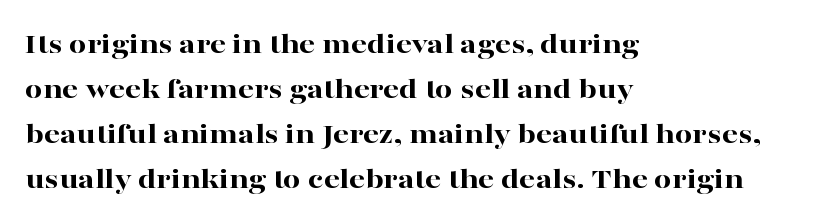
The image shows 31 px bold, wide serif type, upright; set left-aligned, normal line spacing (1.45x), normal letter spacing, not underlined; high stroke contrast and a medium x-height.
